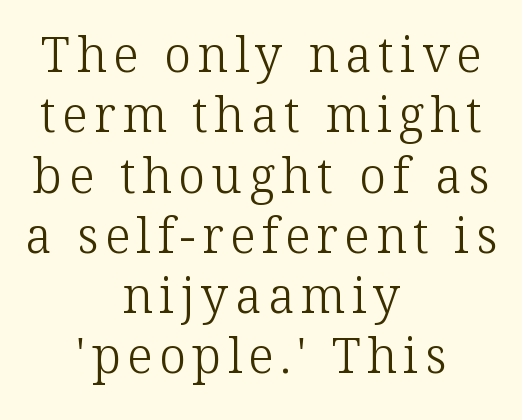
Descenders hang freely into open space. It's the straight-up-and-down kind of type. Serifs: yes, visible at the terminals of the letterforms. Is the block centered? Yes — each line is placed symmetrically about the middle. The letterforms sit at book weight or below. Character widths vary here, with narrow letters taking less room than wide ones.
